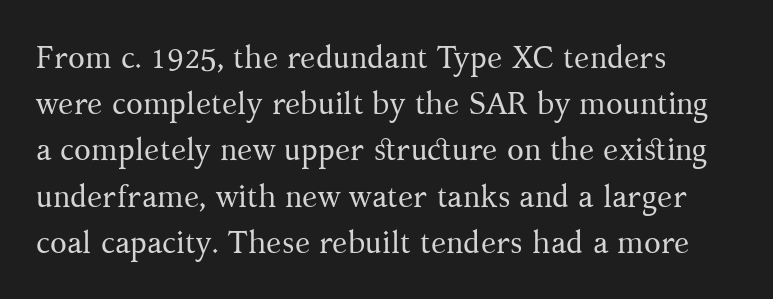
Q: Is the text bold? A: No.
Q: Is the text italic (slanted)? A: No, it is upright.
Q: Is the typeface a serif or a sans-serif typeface? A: Serif.
Q: Is the text underlined? A: No.
Q: How is the paragraph aligned? A: Left-aligned.
Q: Is the spacing between letters normal or unusually wide? A: Normal.
Q: Is the spacing between lines tight, normal or loose? A: Normal.
Q: Width (condensed, normal, or wide)? A: Normal.
Q: Stroke contrast? A: Medium.
Q: x-height? A: Medium.
Q: Monospaced? A: No.
